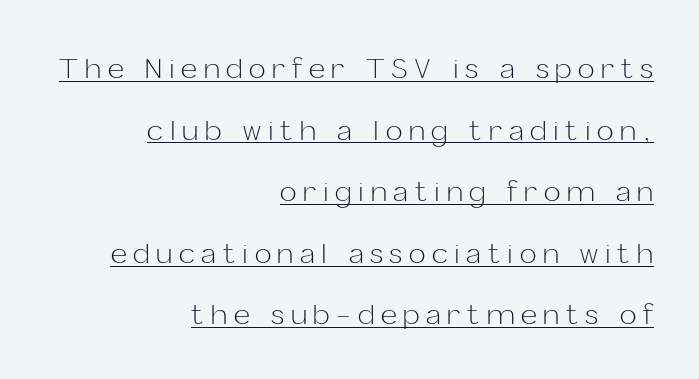
The image shows 28 px light sans-serif type, upright; set right-aligned, loose line spacing (2.2x), unusually wide letter spacing (+0.24 em), underlined; low stroke contrast and a medium x-height.
